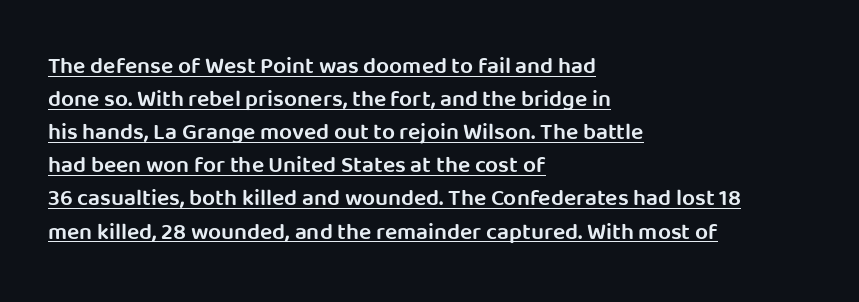
{"italic": "no", "bold": "semi", "underline": "yes", "align": "left", "line_spacing": "normal", "line_spacing_ratio": 1.44, "letter_spacing": "normal", "letter_spacing_em": 0.0, "glyph_px": 23}
